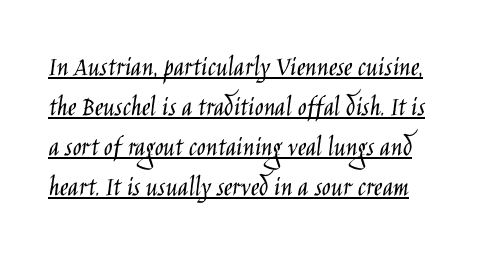
Q: Is the text bold? A: No.
Q: Is the text italic (slanted)? A: Yes.
Q: Is the typeface a serif or a sans-serif typeface? A: Sans-serif.
Q: Is the text underlined? A: Yes.
Q: How is the paragraph aligned? A: Left-aligned.
Q: Is the spacing between letters normal or unusually wide? A: Normal.
Q: Is the spacing between lines tight, normal or loose? A: Normal.
Q: Width (condensed, normal, or wide)? A: Condensed.
Q: Stroke contrast? A: Low.
Q: x-height? A: Large.
Q: Monospaced? A: No.
